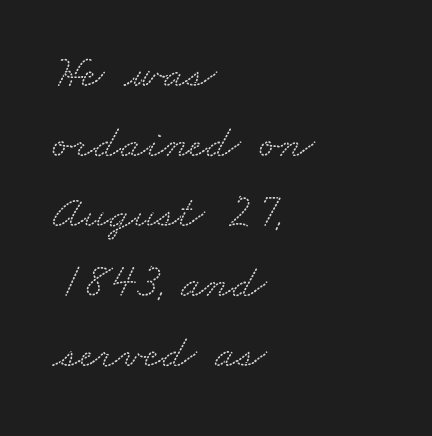
Q: Is the text underlined? A: No.
Q: How is the paragraph aligned? A: Left-aligned.
Q: Is the spacing between letters normal or unusually wide? A: Normal.
Q: Is the spacing between lines tight, normal or loose? A: Normal.
Q: Width (condensed, normal, or wide)? A: Wide.
Q: Stroke contrast? A: Low.
Q: x-height? A: Small.
Q: Monospaced? A: No.
